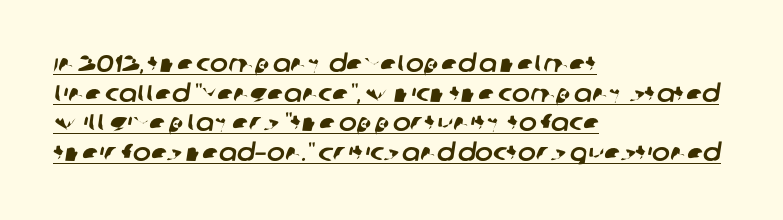
The image shows 24 px text type; set left-aligned, line spacing 1.23x, normal letter spacing, underlined.
